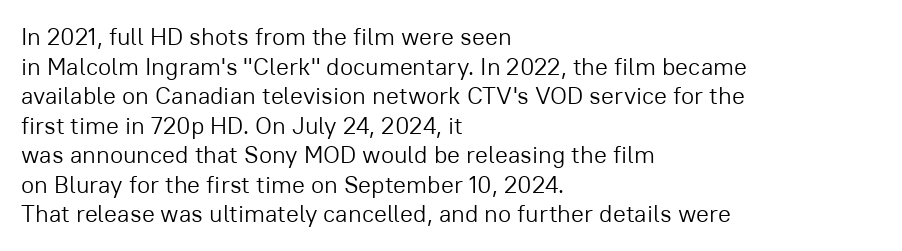
The image shows 24 px text type, upright; set left-aligned, line spacing 1.23x, normal letter spacing, not underlined.
